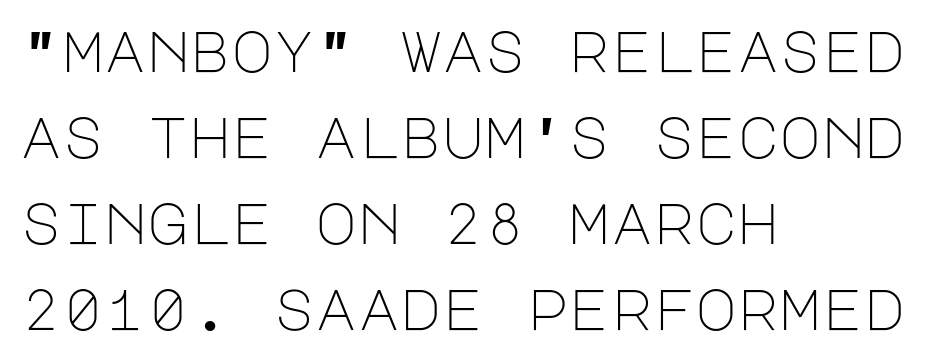
{"serif": "no", "italic": "no", "bold": "no", "weight": "light", "width": "normal", "stroke_contrast": "low", "x_height": "large", "underline": "no", "align": "left", "line_spacing": "normal", "line_spacing_ratio": 1.51, "letter_spacing": "normal", "letter_spacing_em": 0.0, "glyph_px": 57}
